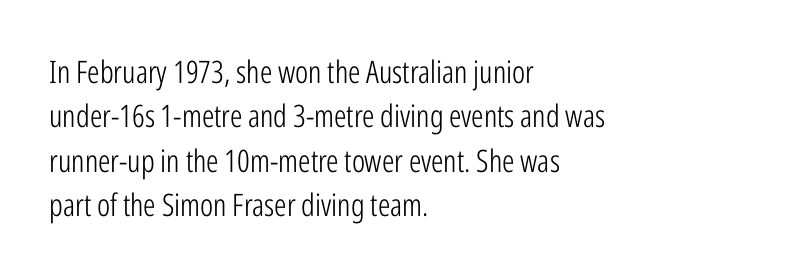
Q: Is the text bold? A: No.
Q: Is the text italic (slanted)? A: No, it is upright.
Q: Is the typeface a serif or a sans-serif typeface? A: Sans-serif.
Q: Is the text underlined? A: No.
Q: How is the paragraph aligned? A: Left-aligned.
Q: Is the spacing between letters normal or unusually wide? A: Normal.
Q: Is the spacing between lines tight, normal or loose? A: Normal.
Q: Width (condensed, normal, or wide)? A: Condensed.
Q: Stroke contrast? A: Low.
Q: x-height? A: Medium.
Q: Monospaced? A: No.
